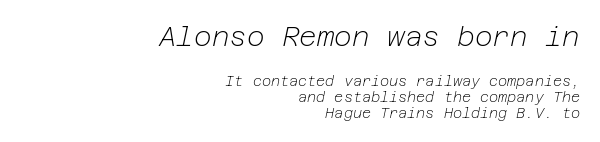
Q: Is the text bold? A: No.
Q: Is the text italic (slanted)? A: Yes, it leans right by about 12 degrees.
Q: Is the text underlined? A: No.
Q: How is the paragraph aligned? A: Right-aligned.
Q: Is the spacing between letters normal or unusually wide? A: Normal.
Q: Is the spacing between lines tight, normal or loose? A: Tight.
Q: Which block of text is set in a larger size, the first (top) or the second (bottom)? A: The first (top) one.
